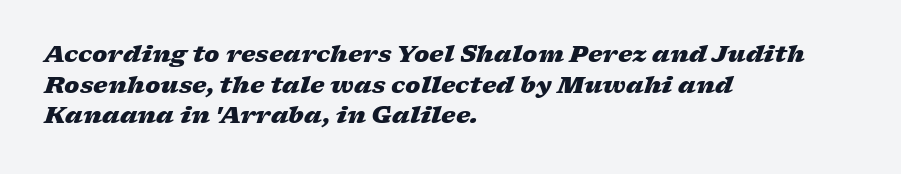
Spacing between characters is what you'd get straight out of the box. Plain, unruled lines of type. A typesetter would call this leading conventional body-copy spacing. These lines were composed using italics.
